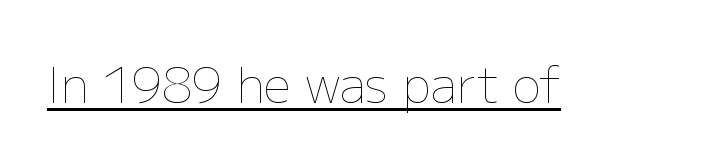
Q: Is the text bold? A: No.
Q: Is the text italic (slanted)? A: No, it is upright.
Q: Is the text underlined? A: Yes.
Q: Is the spacing between letters normal or unusually wide? A: Normal.
Q: Width (condensed, normal, or wide)? A: Normal.
Q: Stroke contrast? A: Low.
Q: x-height? A: Medium.
Q: Monospaced? A: No.
